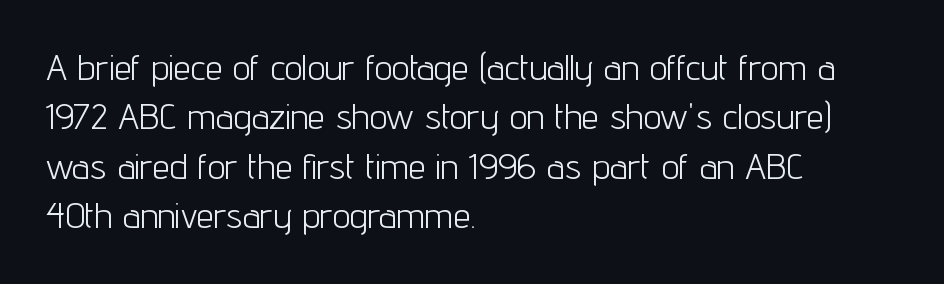
Q: Is the text bold? A: No.
Q: Is the text italic (slanted)? A: No, it is upright.
Q: Is the typeface a serif or a sans-serif typeface? A: Sans-serif.
Q: Is the text underlined? A: No.
Q: How is the paragraph aligned? A: Left-aligned.
Q: Is the spacing between letters normal or unusually wide? A: Normal.
Q: Is the spacing between lines tight, normal or loose? A: Normal.
Q: Width (condensed, normal, or wide)? A: Condensed.
Q: Stroke contrast? A: Low.
Q: x-height? A: Medium.
Q: Monospaced? A: No.
